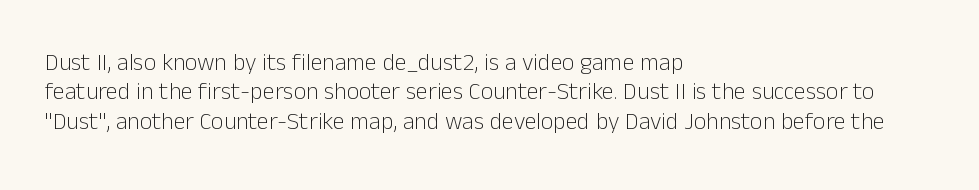
Q: Is the text bold? A: No.
Q: Is the text italic (slanted)? A: No, it is upright.
Q: Is the text underlined? A: No.
Q: How is the paragraph aligned? A: Left-aligned.
Q: Is the spacing between letters normal or unusually wide? A: Normal.
